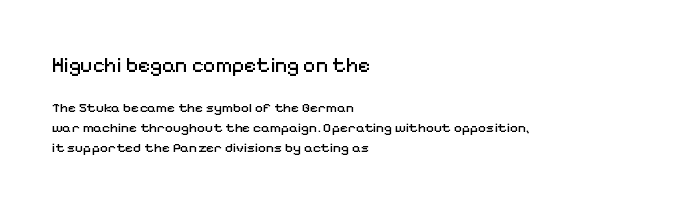
The image shows 21 px text type, upright; set left-aligned, normal line spacing (1.43x), normal letter spacing, not underlined; the first (top) block is 1.5x larger.
